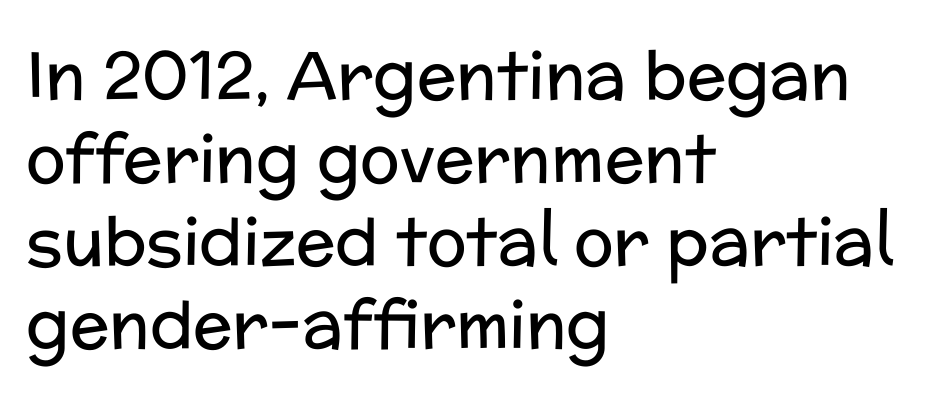
If you measured baseline to baseline, you'd find a middling distance. A classic flush-left, rag-right setting is used for this passage. Glyph-to-glyph distance matches everyday printed text. The specimen reads as upright at a glance. Grotesque or geometric, the face here clearly has no serifs. These lines are rendered in a variable-pitch font.
